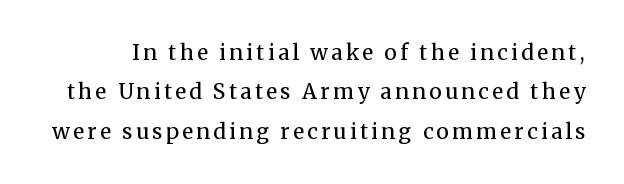
The passage shown is not underscored anywhere. Summary of weight: not heavy and not bold. A typesetter would mark this as roman, not italic.
